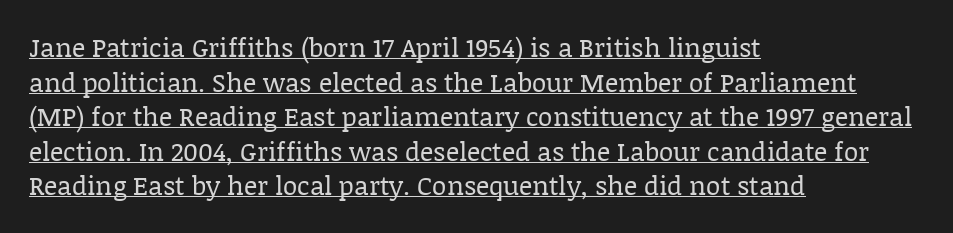
Characters follow at the spacing the type designer built in. Stroke mass is kept to a normal reading level or below. The rendering uses the underline text-decoration. Notice how descenders clear the ascenders below comfortably — that's standard leading.
